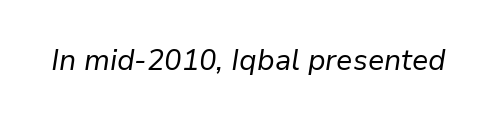
The image shows 29 px regular-weight type, italic (leaning right); set normal letter spacing, not underlined; low stroke contrast and a medium x-height.
